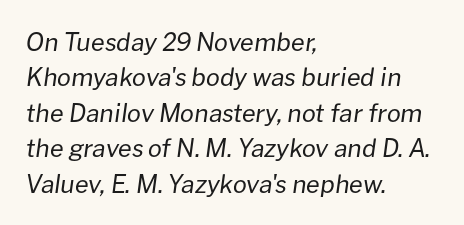
{"italic": "yes", "lean": "right", "slant_degrees": 8, "bold": "no", "underline": "no", "align": "left", "line_spacing": "normal", "line_spacing_ratio": 1.42, "letter_spacing": "normal", "letter_spacing_em": 0.0, "glyph_px": 25}
